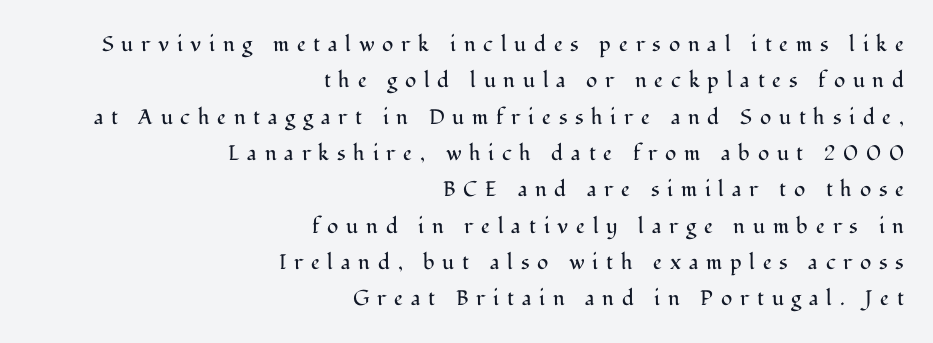
{"italic": "no", "bold": "no", "underline": "no", "align": "right", "line_spacing_ratio": 1.73, "letter_spacing": "wide", "letter_spacing_em": 0.37, "glyph_px": 21}
